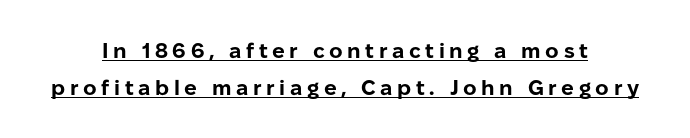
Q: Is the text bold? A: Yes.
Q: Is the text italic (slanted)? A: No, it is upright.
Q: Is the text underlined? A: Yes.
Q: How is the paragraph aligned? A: Centered.
Q: Is the spacing between letters normal or unusually wide? A: Unusually wide.
